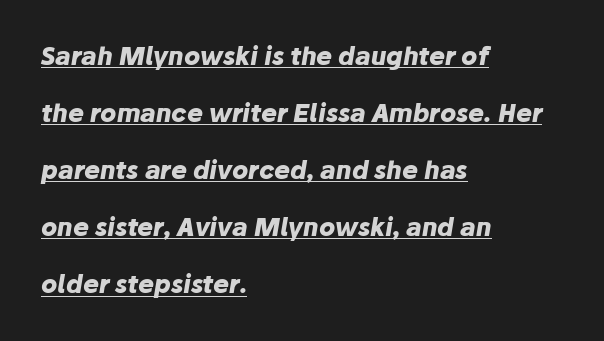
Q: Is the text bold? A: Yes.
Q: Is the text italic (slanted)? A: Yes, it leans right by about 10 degrees.
Q: Is the text underlined? A: Yes.
Q: How is the paragraph aligned? A: Left-aligned.
Q: Is the spacing between letters normal or unusually wide? A: Normal.
Q: Is the spacing between lines tight, normal or loose? A: Loose.
